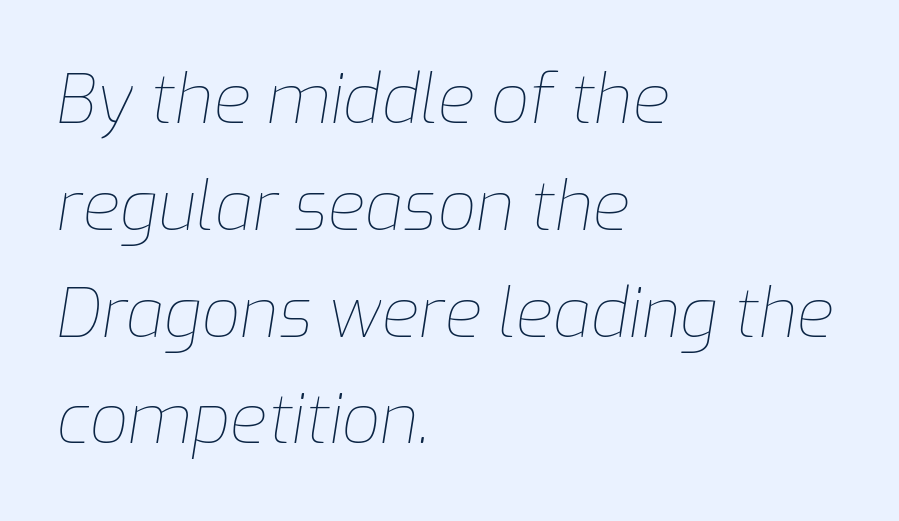
Q: Is the text bold? A: No.
Q: Is the text italic (slanted)? A: Yes, it leans right by about 9 degrees.
Q: Is the text underlined? A: No.
Q: How is the paragraph aligned? A: Left-aligned.
Q: Is the spacing between letters normal or unusually wide? A: Normal.
Q: Is the spacing between lines tight, normal or loose? A: Normal.
Q: Width (condensed, normal, or wide)? A: Normal.
Q: Stroke contrast? A: Low.
Q: x-height? A: Medium.
Q: Monospaced? A: No.
